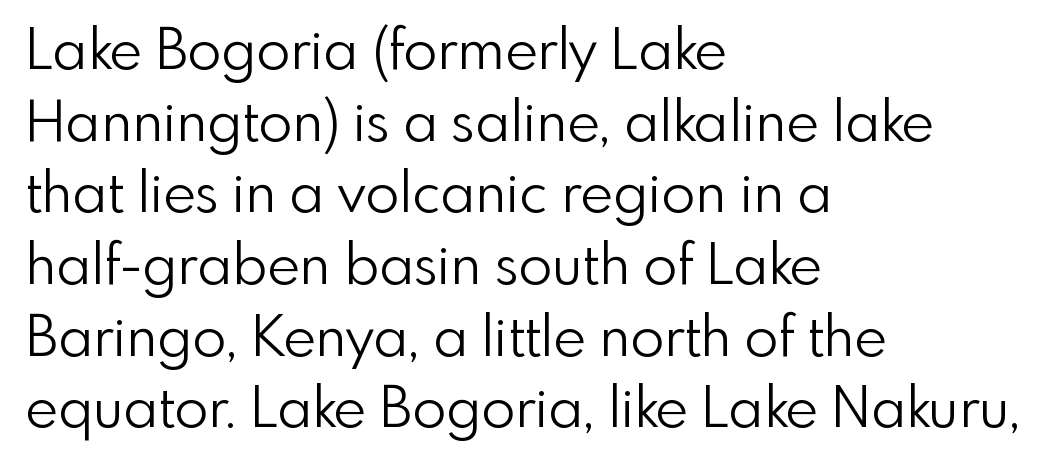
{"serif": "no", "italic": "no", "bold": "no", "weight": "light", "width": "normal", "stroke_contrast": "low", "x_height": "small", "monospaced": "no", "underline": "no", "align": "left", "line_spacing": "normal", "line_spacing_ratio": 1.28, "letter_spacing": "normal", "letter_spacing_em": 0.0, "glyph_px": 56}
